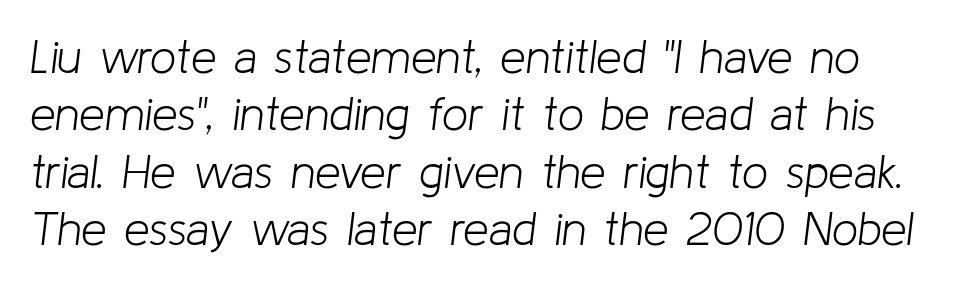
The image shows 46 px light type, italic (leaning right); set normal line spacing (1.25x), normal letter spacing, not underlined; low stroke contrast and a medium x-height.
